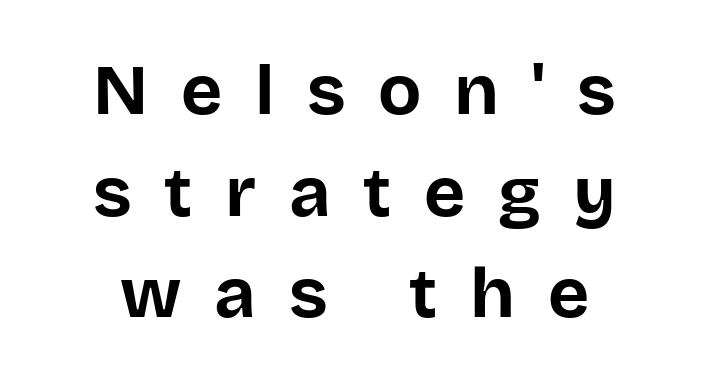
The words here are not underlined. In terms of letterform style, serifs are entirely absent. You can tell it's not italic because the verticals are truly vertical. Each word looks stretched out because of the extra space between its letters. Vertically, the passage feels balanced, rows spaced as you'd expect.
